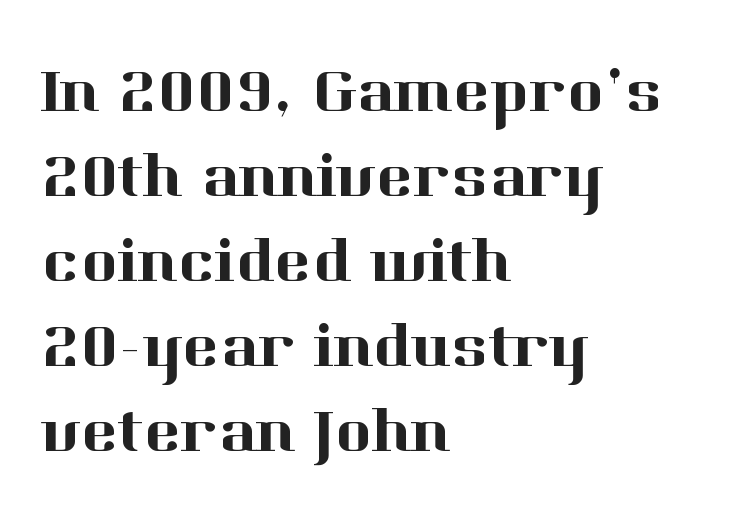
{"serif": "yes", "italic": "no", "width": "normal", "stroke_contrast": "high", "x_height": "medium", "monospaced": "no", "underline": "no", "align": "left", "line_spacing": "normal", "line_spacing_ratio": 1.35, "letter_spacing": "normal", "letter_spacing_em": 0.0, "glyph_px": 63}
